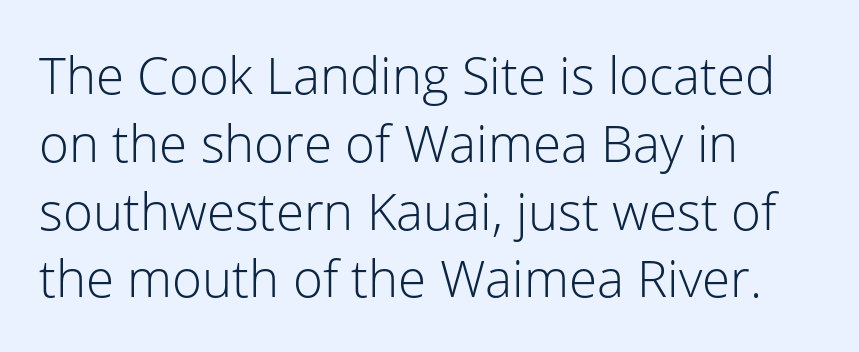
The image shows 51 px light sans-serif type, upright; set left-aligned, normal line spacing (1.33x), normal letter spacing, not underlined; low stroke contrast and a medium x-height.
